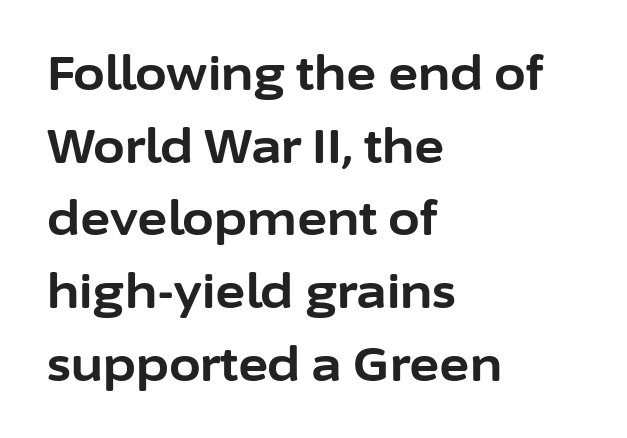
Q: Is the text bold? A: Yes.
Q: Is the text italic (slanted)? A: No, it is upright.
Q: Is the typeface a serif or a sans-serif typeface? A: Sans-serif.
Q: Is the text underlined? A: No.
Q: How is the paragraph aligned? A: Left-aligned.
Q: Is the spacing between letters normal or unusually wide? A: Normal.
Q: Is the spacing between lines tight, normal or loose? A: Normal.
Q: Width (condensed, normal, or wide)? A: Normal.
Q: Stroke contrast? A: Low.
Q: x-height? A: Medium.
Q: Monospaced? A: No.
